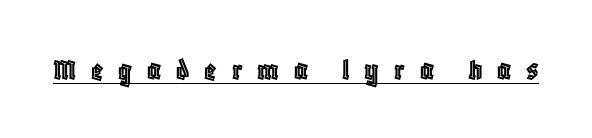
Q: Is the text italic (slanted)? A: No, it is upright.
Q: Is the text underlined? A: Yes.
Q: Is the spacing between letters normal or unusually wide? A: Unusually wide.
Q: Width (condensed, normal, or wide)? A: Condensed.
Q: x-height? A: Large.
Q: Monospaced? A: No.
